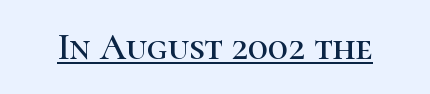
The image shows 37 px serif type, upright; set normal letter spacing, underlined; high stroke contrast and a medium x-height.
